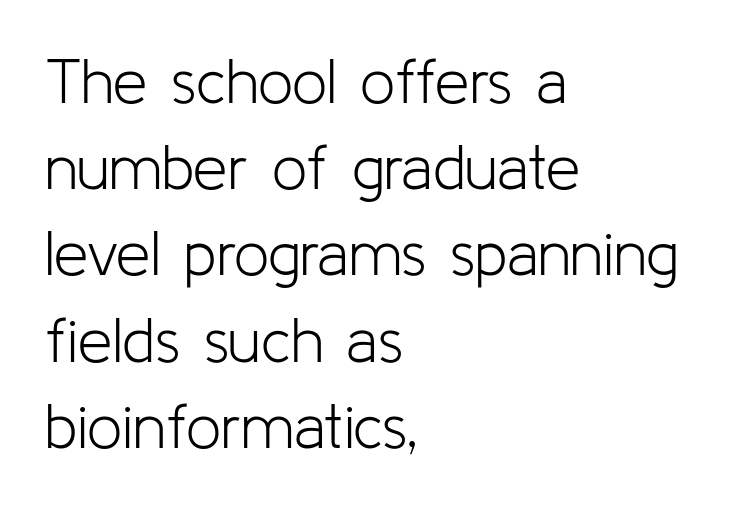
The letters look calm and open, with moderate or lighter stems. Type style note: lacks serifs. Any mark beneath the type? The region is blank. Tracking value appears to be zero — textbook default spacing.
